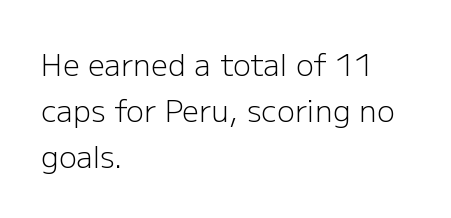
Q: Is the text bold? A: No.
Q: Is the text italic (slanted)? A: No, it is upright.
Q: Is the typeface a serif or a sans-serif typeface? A: Sans-serif.
Q: Is the text underlined? A: No.
Q: How is the paragraph aligned? A: Left-aligned.
Q: Is the spacing between letters normal or unusually wide? A: Normal.
Q: Is the spacing between lines tight, normal or loose? A: Normal.
Q: Width (condensed, normal, or wide)? A: Normal.
Q: Stroke contrast? A: Low.
Q: x-height? A: Medium.
Q: Monospaced? A: No.
